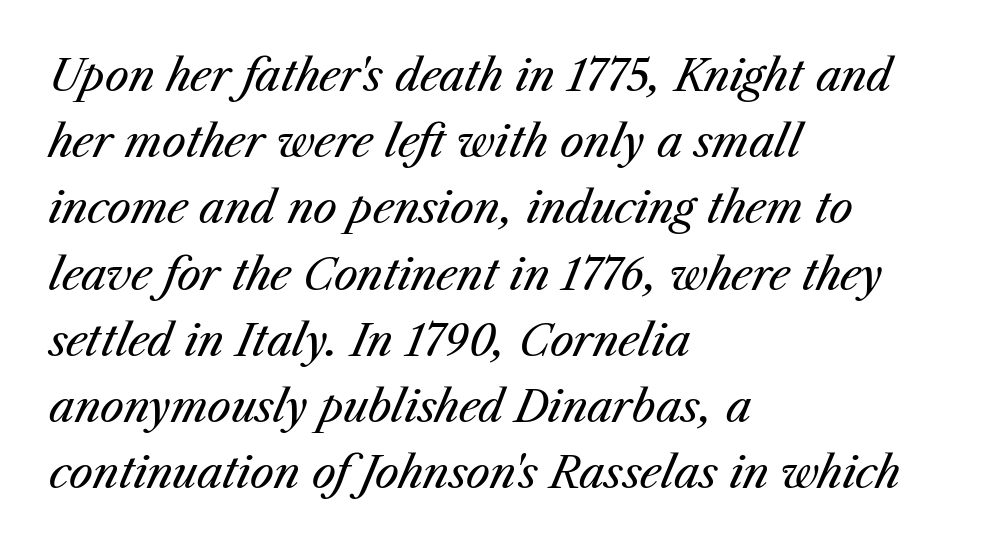
The lettering tilts uniformly, giving the passage an italic look. There is no visible air inserted between adjacent glyphs. Here the designer chose a conventional face with non-uniform glyph widths. The words here are not underlined. Interline gaps are of average width in this sample. Typeset ragged right — the left edge is the straight one.
